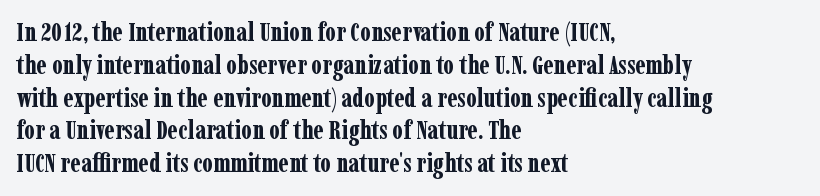
Reading down the column, the eye jumps a familiar distance to each next line. The passage shown is not underscored anywhere. Its strokes are broad and dark, the hallmark of bold type. Quick note: not italic, upright. Observe the ordinary spacing: letters are neighbours, not strangers. Line beginnings align vertically; line endings do not.
